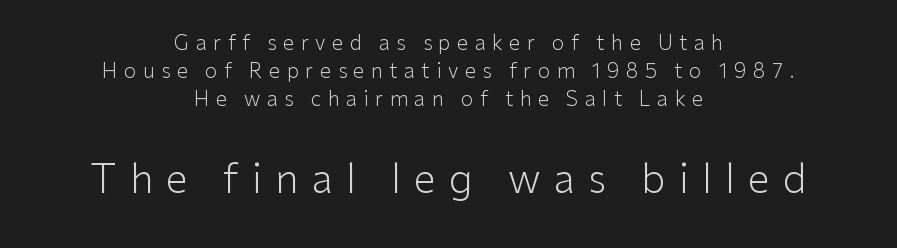
The lines are quadded center. Bigger letters appear in the bottom chunk; the top chunk is reduced. The letterforms stand isolated, each surrounded by extra space. Weight: in the light-to-regular range. Examine the stroke ends and you'll find no serifs. Ordinary non-slanted type is in use.
